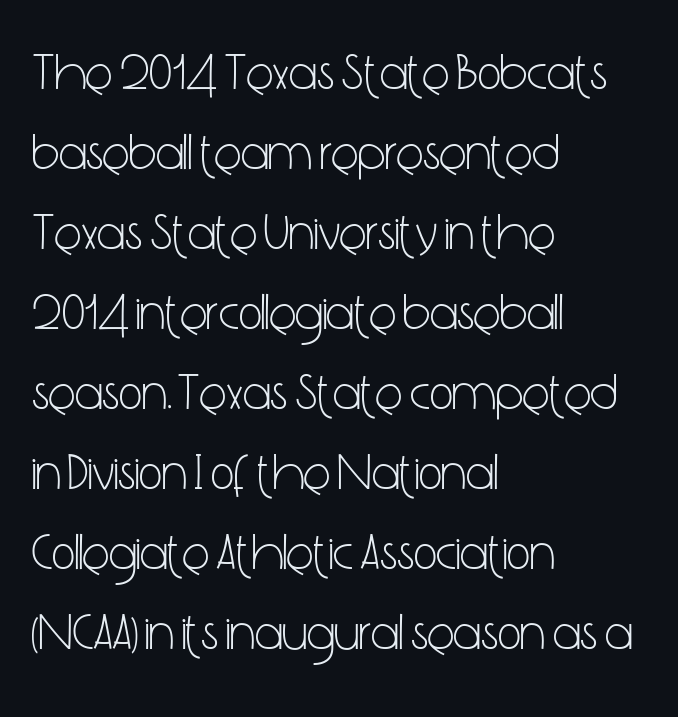
The image shows 51 px light, condensed sans-serif type, upright; set left-aligned, normal line spacing (1.57x), normal letter spacing, not underlined; low stroke contrast and a medium x-height.
